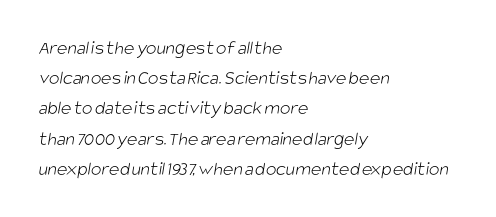
{"bold": "no", "underline": "no", "align": "left", "line_spacing": "normal", "line_spacing_ratio": 1.51, "letter_spacing": "normal", "letter_spacing_em": 0.0, "glyph_px": 20}
